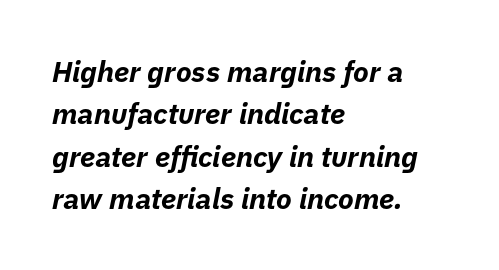
Q: Is the text bold? A: Yes.
Q: Is the text italic (slanted)? A: Yes, it leans right by about 11 degrees.
Q: Is the text underlined? A: No.
Q: How is the paragraph aligned? A: Left-aligned.
Q: Is the spacing between letters normal or unusually wide? A: Normal.
Q: Is the spacing between lines tight, normal or loose? A: Normal.
Q: Width (condensed, normal, or wide)? A: Normal.
Q: Stroke contrast? A: Low.
Q: x-height? A: Medium.
Q: Monospaced? A: No.
